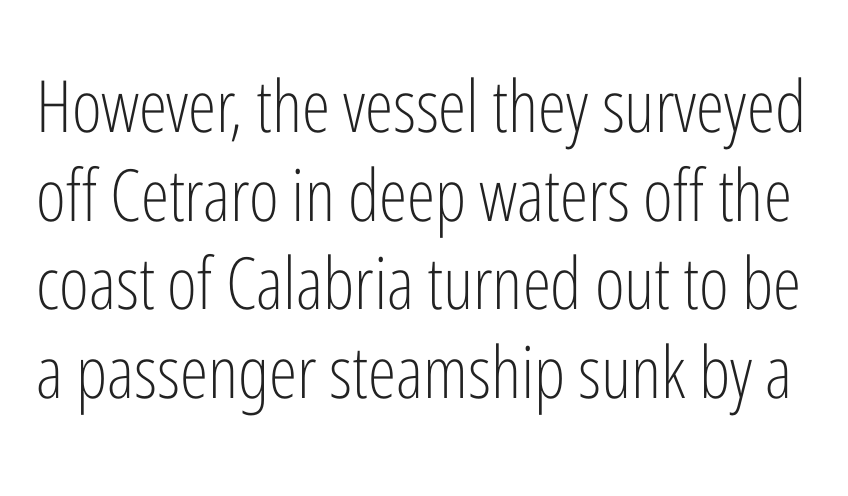
A clean baseline with only descenders dipping below it. Here the designer chose a conventional face with non-uniform glyph widths. Each word holds together tightly as a unit, with standard inter-letter gaps. Think standard paragraph weight, or any step lighter than that. No feet cap the strokes, marking this as sans-serif type. Every stem runs plumb, perpendicular to the baseline.
